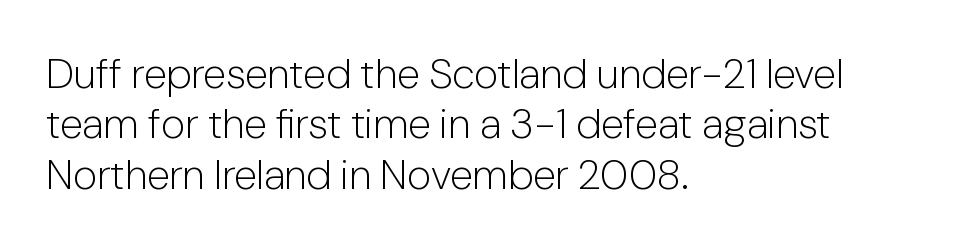
The image shows 42 px light sans-serif type, upright; set left-aligned, line spacing 1.2x, normal letter spacing, not underlined; low stroke contrast and a medium x-height.
